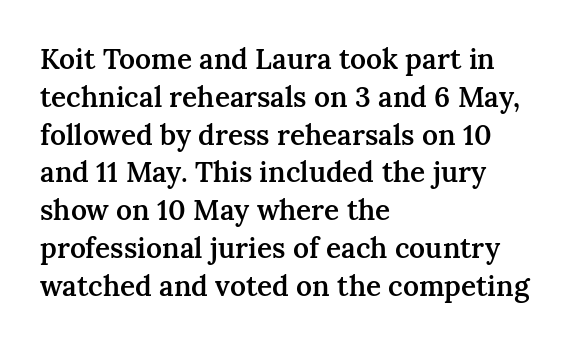
Caption: multi-line text, flush left, ragged right. How would I describe the line gaps? Plain and ordinary. The letters carry serifs — small finishing strokes at the ends of their stems. Check under the words: just untouched page. No extra tracking has been applied to these lines. Set as a demibold, roughly 600 on the weight scale.
